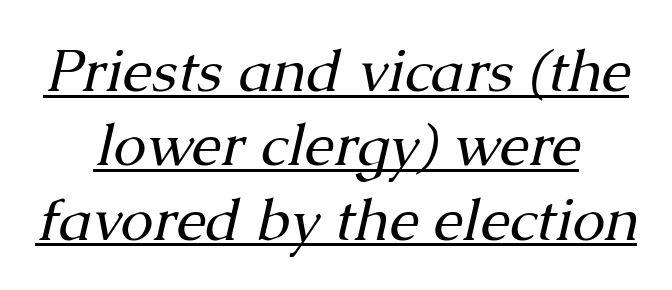
Q: Is the text bold? A: No.
Q: Is the text italic (slanted)? A: Yes, it leans right by about 13 degrees.
Q: Is the typeface a serif or a sans-serif typeface? A: Serif.
Q: Is the text underlined? A: Yes.
Q: How is the paragraph aligned? A: Centered.
Q: Is the spacing between letters normal or unusually wide? A: Normal.
Q: Is the spacing between lines tight, normal or loose? A: Normal.
Q: Width (condensed, normal, or wide)? A: Normal.
Q: Stroke contrast? A: Medium.
Q: x-height? A: Medium.
Q: Monospaced? A: No.
